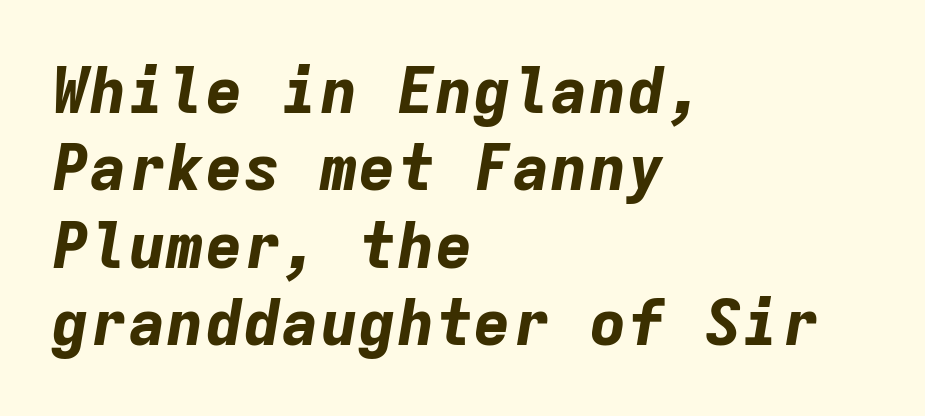
The image shows 64 px bold type, italic (leaning right), monospaced; set left-aligned, line spacing 1.21x, normal letter spacing, not underlined; low stroke contrast and a medium x-height.
